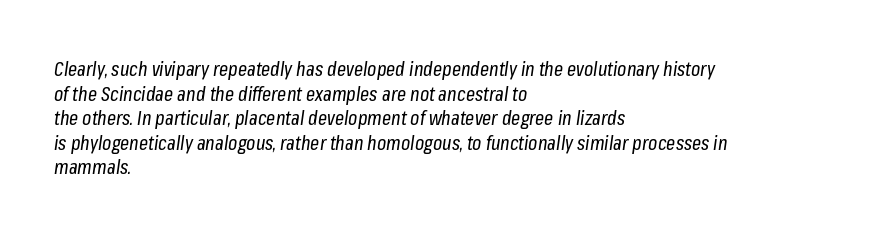
{"italic": "yes", "lean": "right", "slant_degrees": 8, "bold": "no", "underline": "no", "align": "left", "line_spacing_ratio": 1.23, "letter_spacing": "normal", "letter_spacing_em": 0.0, "glyph_px": 20}
